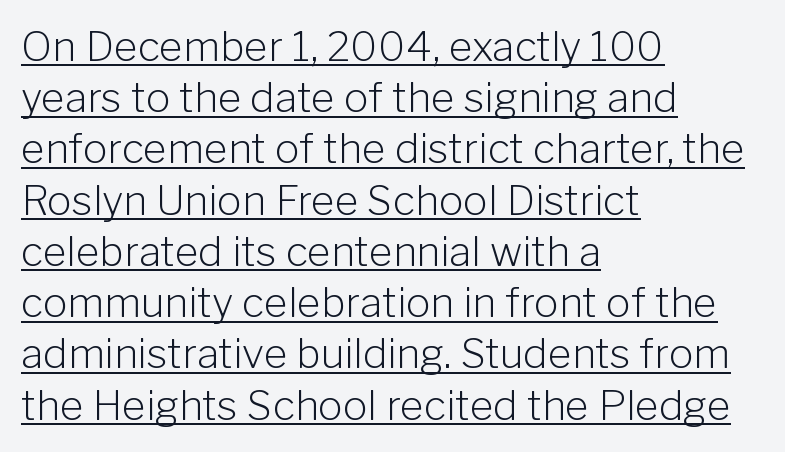
Summary of vertical rhythm: regular, with standard interline spacing. The rendering uses the underline text-decoration. The letters carry no serifs — their stems end cleanly without finishing strokes. The type is set solid horizontally, with unmodified tracking. Designer's note — italics off, roman on.
